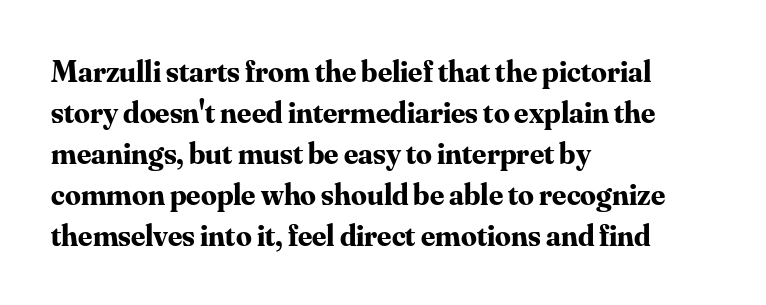
Q: Is the text bold? A: Yes.
Q: Is the text italic (slanted)? A: No, it is upright.
Q: Is the typeface a serif or a sans-serif typeface? A: Serif.
Q: Is the text underlined? A: No.
Q: How is the paragraph aligned? A: Left-aligned.
Q: Is the spacing between letters normal or unusually wide? A: Normal.
Q: Is the spacing between lines tight, normal or loose? A: Normal.
Q: Width (condensed, normal, or wide)? A: Normal.
Q: Stroke contrast? A: Medium.
Q: x-height? A: Small.
Q: Monospaced? A: No.
